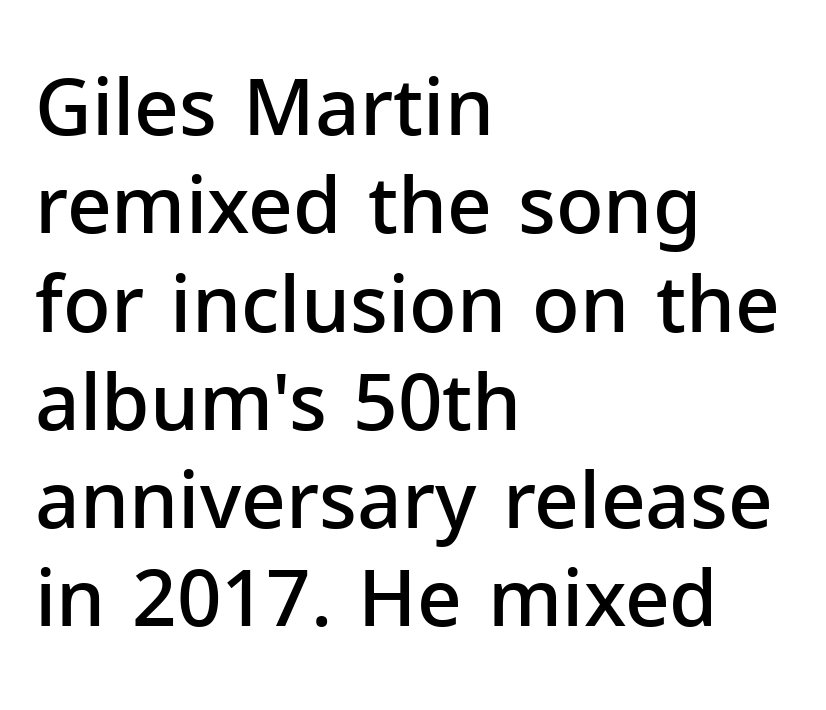
{"serif": "no", "italic": "no", "bold": "semi", "weight": "semibold", "width": "normal", "stroke_contrast": "low", "x_height": "medium", "monospaced": "no", "underline": "no", "align": "left", "line_spacing": "normal", "line_spacing_ratio": 1.26, "letter_spacing": "normal", "letter_spacing_em": 0.0, "glyph_px": 78}
